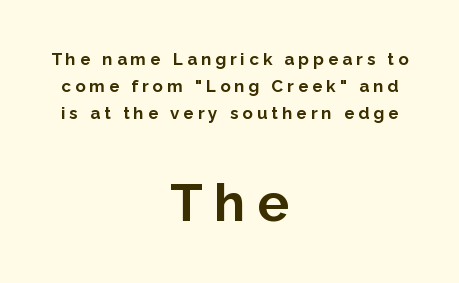
The image shows 52 px bold sans-serif type, upright; set centered, normal line spacing (1.59x), unusually wide letter spacing (+0.24 em), not underlined; the second (bottom) block is 3.06x larger; low stroke contrast and a medium x-height.
